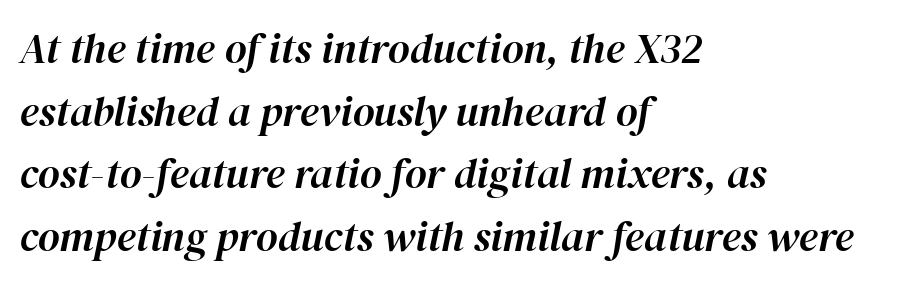
Q: Is the text italic (slanted)? A: Yes, it leans right by about 12 degrees.
Q: Is the text underlined? A: No.
Q: How is the paragraph aligned? A: Left-aligned.
Q: Is the spacing between letters normal or unusually wide? A: Normal.
Q: Is the spacing between lines tight, normal or loose? A: Normal.
Q: Width (condensed, normal, or wide)? A: Normal.
Q: Stroke contrast? A: High.
Q: x-height? A: Medium.
Q: Monospaced? A: No.
